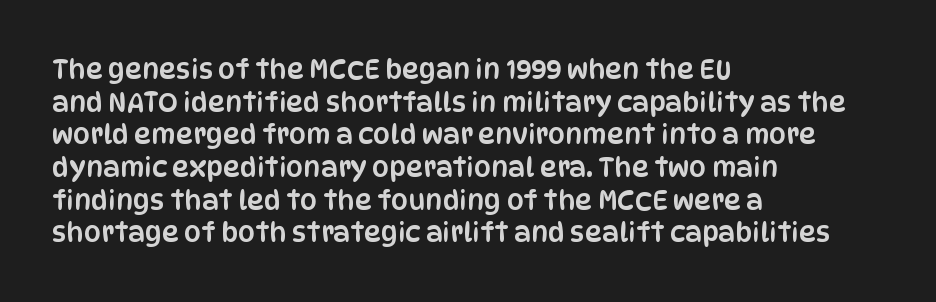
Q: Is the text italic (slanted)? A: No, it is upright.
Q: Is the text underlined? A: No.
Q: How is the paragraph aligned? A: Left-aligned.
Q: Is the spacing between letters normal or unusually wide? A: Normal.
